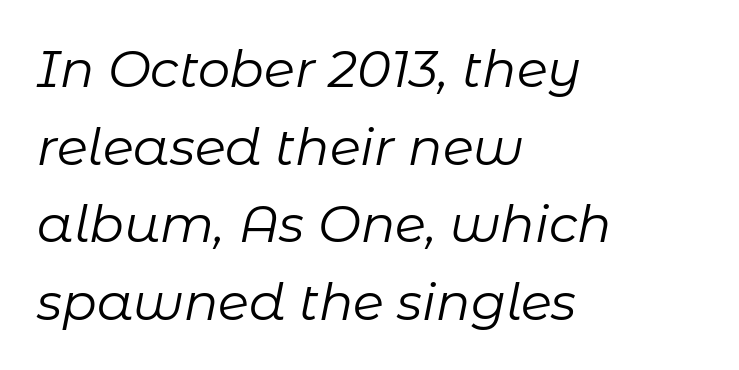
Here the designer chose a conventional face with non-uniform glyph widths. The paragraph has a hard left edge and a soft right edge. Rows of type keep a routine distance in the vertical direction. Lines of text with bare space underneath. This sample uses plain, unmodified letter spacing. On a weight scale, this lands at 450 or below.
